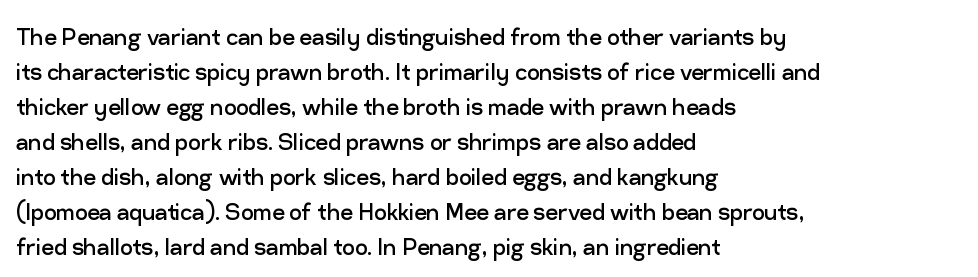
Visually the block forms a straight wall on the left and a jagged coastline on the right. Interline gaps are of average width in this sample. The font family rendered here belongs to the sans-serif group. No chunkiness to these letters — they're not bold. Style check: upright.
